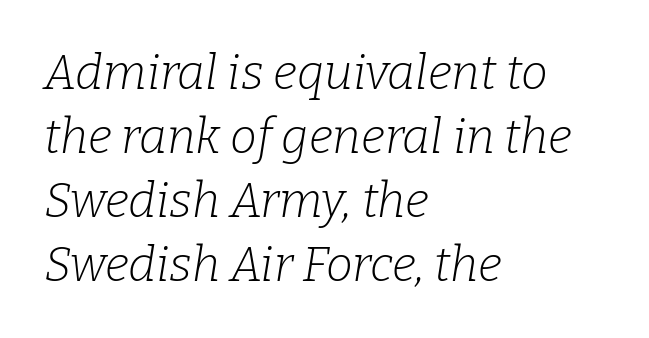
These lines sit exactly where default settings would place them. Compared with a centered layout, this one pins lines to the left instead. The letterforms sit shoulder to shoulder at normal distance. This is oblique type, the kind used for emphasis or titles. Looks like regular typesetting: each glyph gets only the width it needs.
